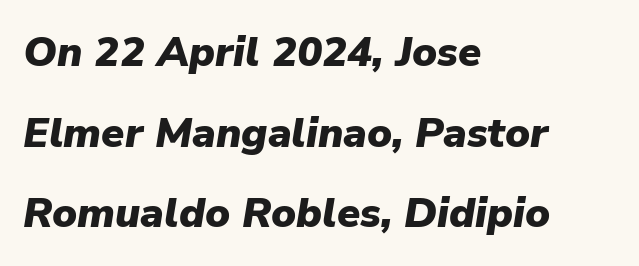
Q: Is the text bold? A: Yes.
Q: Is the text italic (slanted)? A: Yes, it leans right by about 9 degrees.
Q: Is the text underlined? A: No.
Q: How is the paragraph aligned? A: Left-aligned.
Q: Is the spacing between letters normal or unusually wide? A: Normal.
Q: Is the spacing between lines tight, normal or loose? A: Loose.
Q: Width (condensed, normal, or wide)? A: Normal.
Q: Stroke contrast? A: Low.
Q: x-height? A: Medium.
Q: Monospaced? A: No.
